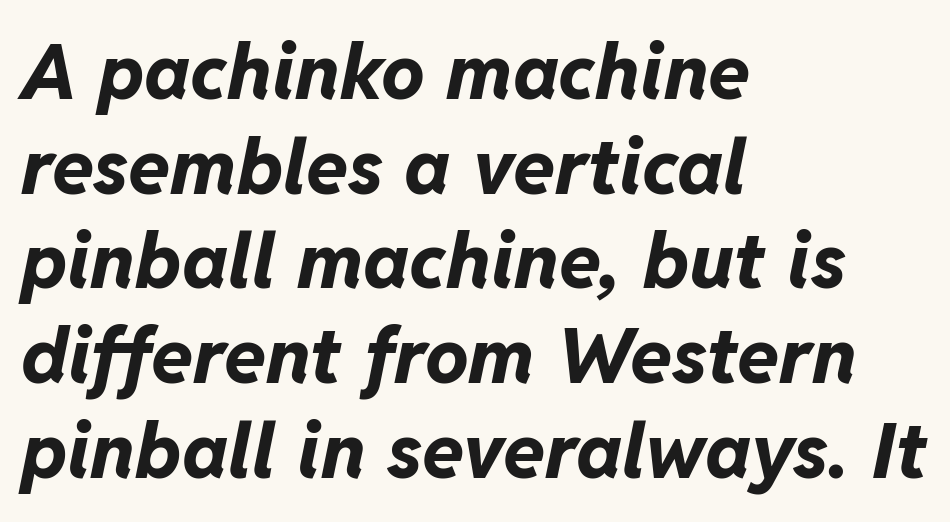
This sample has the flowing, uneven cadence of proportional lettering. The lines in this sample share a left origin and differ only in where they stop. Every letter is thick-stroked: bold, no question. No word sits above an underline. Observe the ordinary spacing: letters are neighbours, not strangers.
